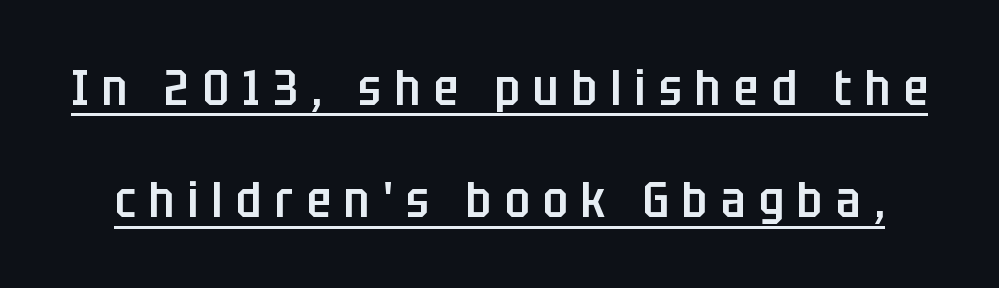
The image shows 50 px semibold, condensed sans-serif type, upright; set loose line spacing (2.25x), unusually wide letter spacing (+0.27 em), underlined; low stroke contrast and a large x-height.
